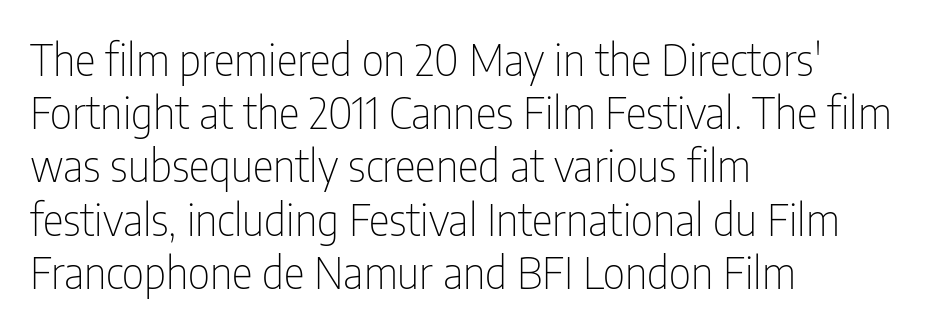
Q: Is the text bold? A: No.
Q: Is the text italic (slanted)? A: No, it is upright.
Q: Is the typeface a serif or a sans-serif typeface? A: Sans-serif.
Q: Is the text underlined? A: No.
Q: How is the paragraph aligned? A: Left-aligned.
Q: Is the spacing between letters normal or unusually wide? A: Normal.
Q: Width (condensed, normal, or wide)? A: Condensed.
Q: Stroke contrast? A: Low.
Q: x-height? A: Medium.
Q: Monospaced? A: No.
